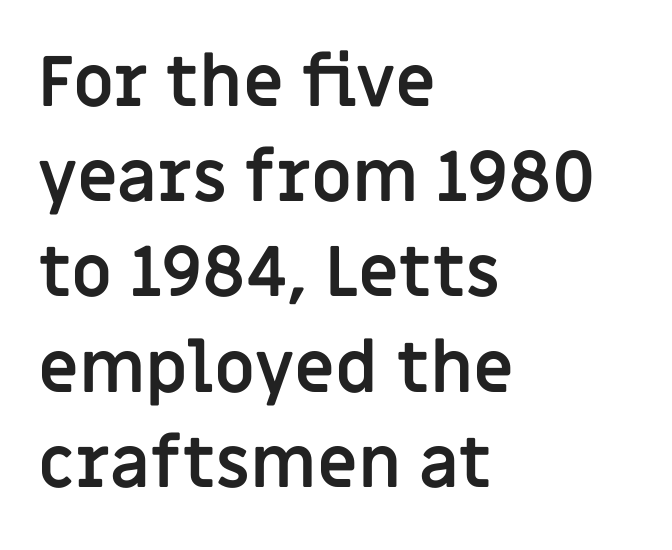
Q: Is the text bold? A: Yes.
Q: Is the text italic (slanted)? A: No, it is upright.
Q: Is the typeface a serif or a sans-serif typeface? A: Sans-serif.
Q: Is the text underlined? A: No.
Q: How is the paragraph aligned? A: Left-aligned.
Q: Is the spacing between letters normal or unusually wide? A: Normal.
Q: Is the spacing between lines tight, normal or loose? A: Normal.
Q: Width (condensed, normal, or wide)? A: Normal.
Q: Stroke contrast? A: Low.
Q: x-height? A: Large.
Q: Monospaced? A: No.
